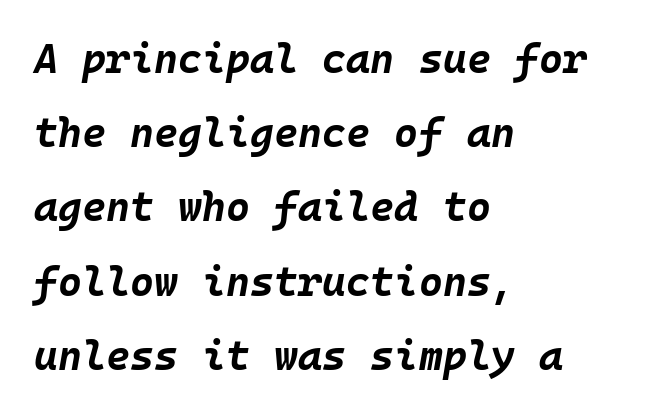
The image shows 41 px bold type, italic (leaning right), monospaced; set left-aligned, line spacing 1.81x, normal letter spacing, not underlined; low stroke contrast and a large x-height.
